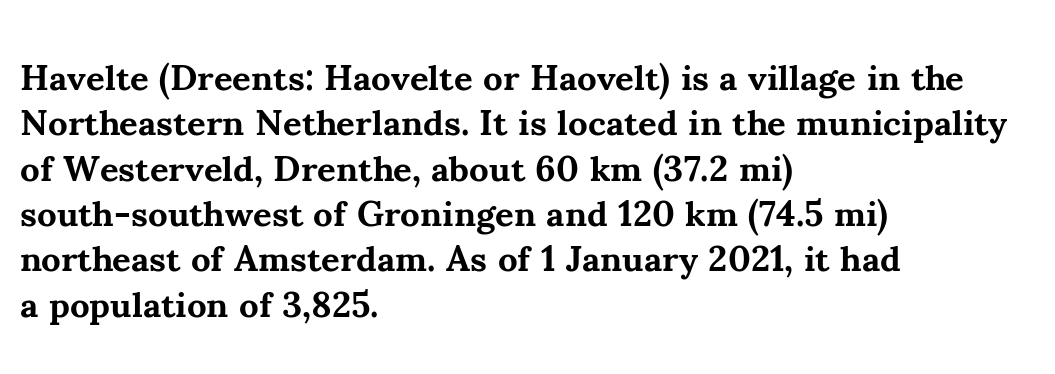
Q: Is the text bold? A: Yes.
Q: Is the text italic (slanted)? A: No, it is upright.
Q: Is the typeface a serif or a sans-serif typeface? A: Serif.
Q: Is the text underlined? A: No.
Q: How is the paragraph aligned? A: Left-aligned.
Q: Is the spacing between letters normal or unusually wide? A: Normal.
Q: Is the spacing between lines tight, normal or loose? A: Normal.
Q: Width (condensed, normal, or wide)? A: Normal.
Q: Stroke contrast? A: Medium.
Q: x-height? A: Small.
Q: Monospaced? A: No.
